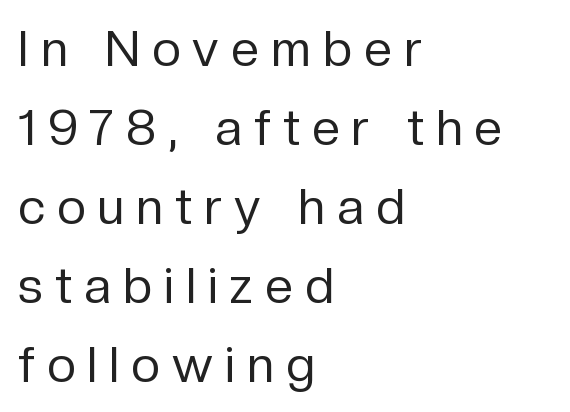
{"serif": "no", "italic": "no", "bold": "no", "weight": "regular", "width": "normal", "stroke_contrast": "low", "x_height": "medium", "monospaced": "no", "underline": "no", "align": "left", "line_spacing": "normal", "line_spacing_ratio": 1.58, "letter_spacing": "wide", "letter_spacing_em": 0.25, "glyph_px": 50}
